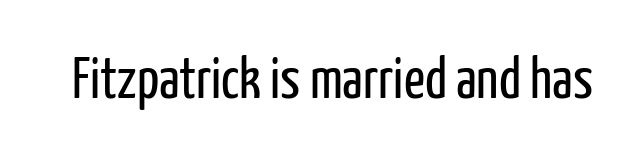
{"serif": "no", "italic": "no", "bold": "no", "weight": "regular", "width": "condensed", "stroke_contrast": "low", "x_height": "medium", "monospaced": "no", "underline": "no", "letter_spacing": "normal", "letter_spacing_em": 0.0, "glyph_px": 58}
